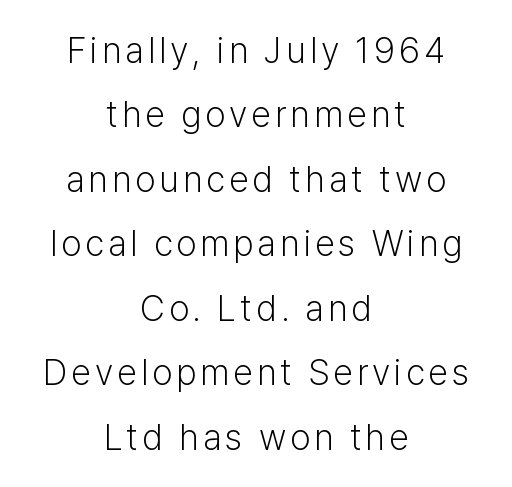
No italicization has been applied; the sample stays upright. Has an underline been added? It has not. The lines in this sample share a center point and differ in where they start and stop. Varying glyph widths throughout — classic text-font behaviour.
